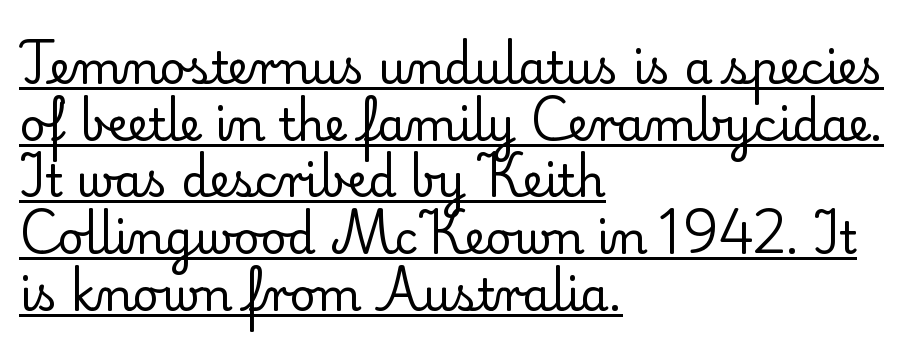
{"serif": "yes", "italic": "no", "bold": "no", "weight": "regular", "width": "normal", "stroke_contrast": "low", "x_height": "small", "monospaced": "no", "underline": "yes", "align": "left", "line_spacing": "normal", "line_spacing_ratio": 1.26, "letter_spacing": "normal", "letter_spacing_em": 0.0, "glyph_px": 45}
